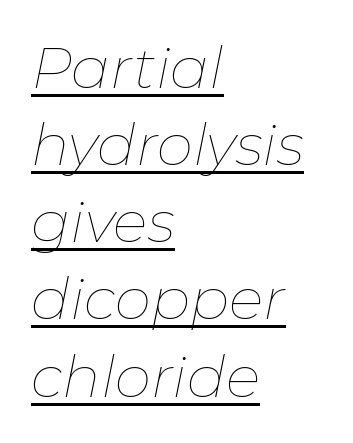
The specimen includes a rule beneath the text block's lines. The vertical gap from one line to the next is medium. Every character sits at an angle, as italics do. The horizontal fit of the characters is conventional and even.
